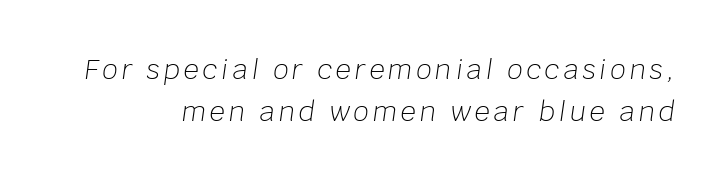
{"italic": "yes", "lean": "right", "slant_degrees": 8, "bold": "no", "underline": "no", "line_spacing": "normal", "line_spacing_ratio": 1.54, "glyph_px": 27}
